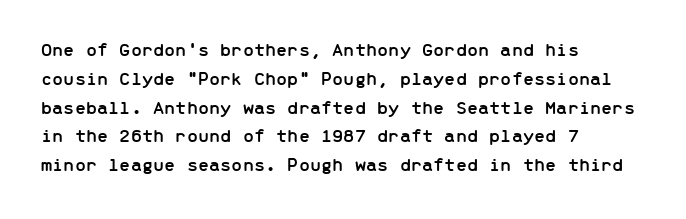
The image shows 20 px text type, upright; set left-aligned, normal line spacing (1.44x), normal letter spacing, not underlined.
